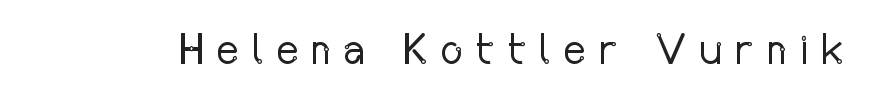
Type without underlining. Varying glyph widths throughout — classic text-font behaviour. The face used here is a sans, in the tradition of grotesques and geometrics. Words appear elongated and porous because spacing is wide. The weight would be labelled regular, book, light, or lighter still.
